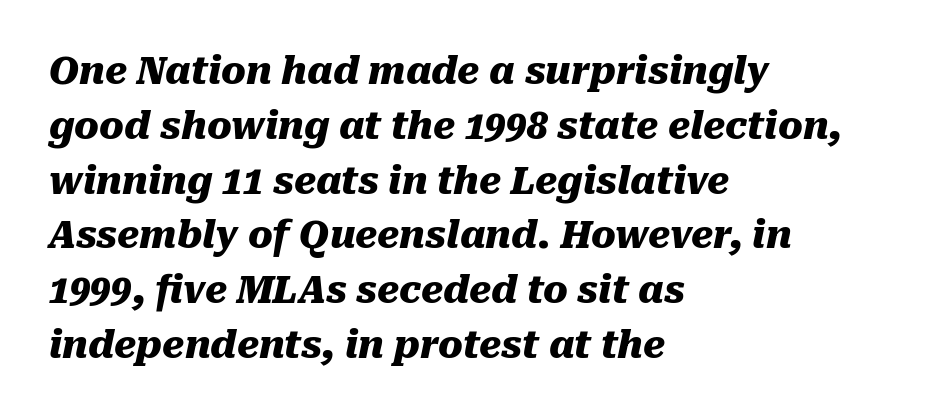
The image shows 37 px heavy type, italic (leaning right); set left-aligned, normal line spacing (1.48x), normal letter spacing, not underlined; medium stroke contrast and a medium x-height.
